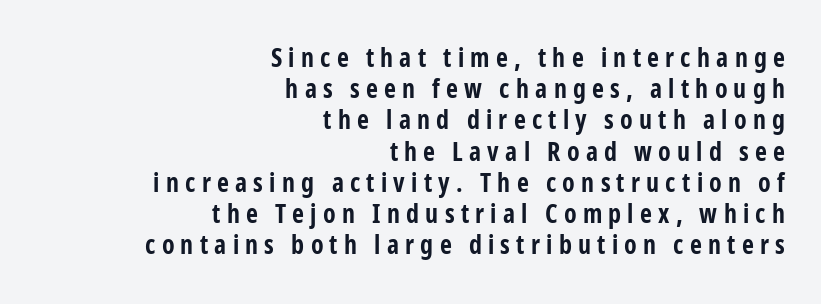
The image shows 26 px bold type, upright; set right-aligned, line spacing 1.2x, unusually wide letter spacing (+0.24 em), not underlined.
